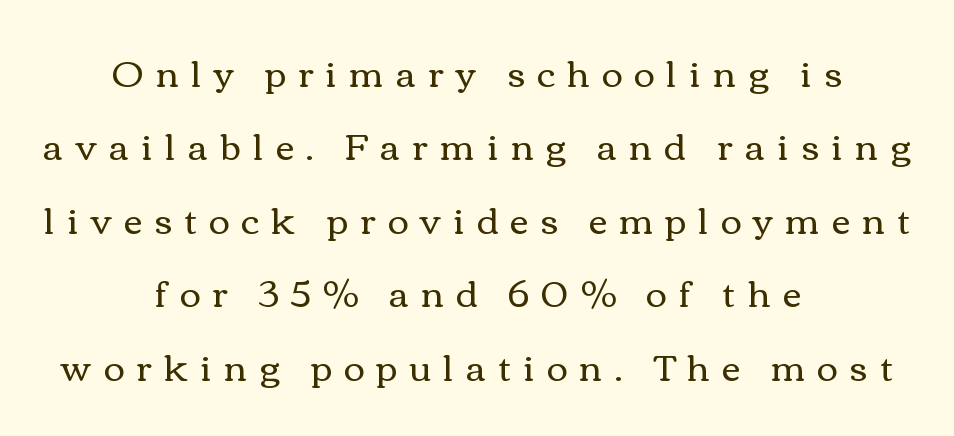
{"italic": "no", "bold": "no", "weight": "regular", "width": "wide", "x_height": "medium", "monospaced": "no", "underline": "no", "align": "center", "line_spacing": "loose", "line_spacing_ratio": 2.04, "letter_spacing": "wide", "letter_spacing_em": 0.34, "glyph_px": 36}
